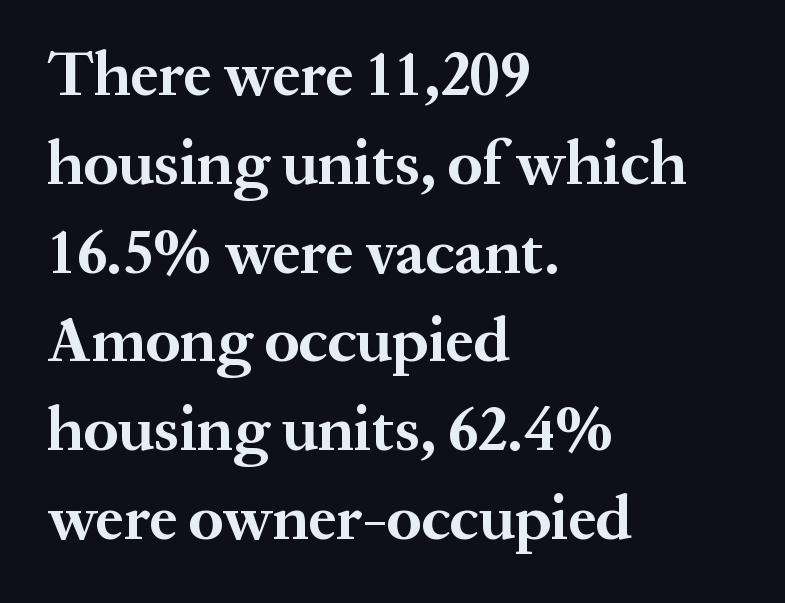
The image shows 63 px bold serif type, upright; set left-aligned, normal line spacing (1.41x), normal letter spacing, not underlined; medium stroke contrast and a medium x-height.
